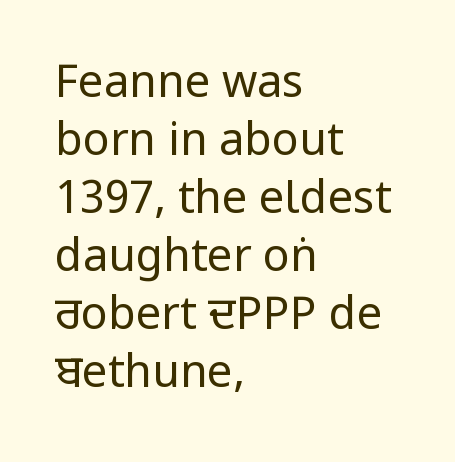
Q: Is the text bold? A: No.
Q: Is the text italic (slanted)? A: No, it is upright.
Q: Is the typeface a serif or a sans-serif typeface? A: Sans-serif.
Q: Is the text underlined? A: No.
Q: How is the paragraph aligned? A: Left-aligned.
Q: Is the spacing between letters normal or unusually wide? A: Normal.
Q: Is the spacing between lines tight, normal or loose? A: Normal.
Q: Width (condensed, normal, or wide)? A: Condensed.
Q: Stroke contrast? A: Low.
Q: x-height? A: Large.
Q: Monospaced? A: No.
